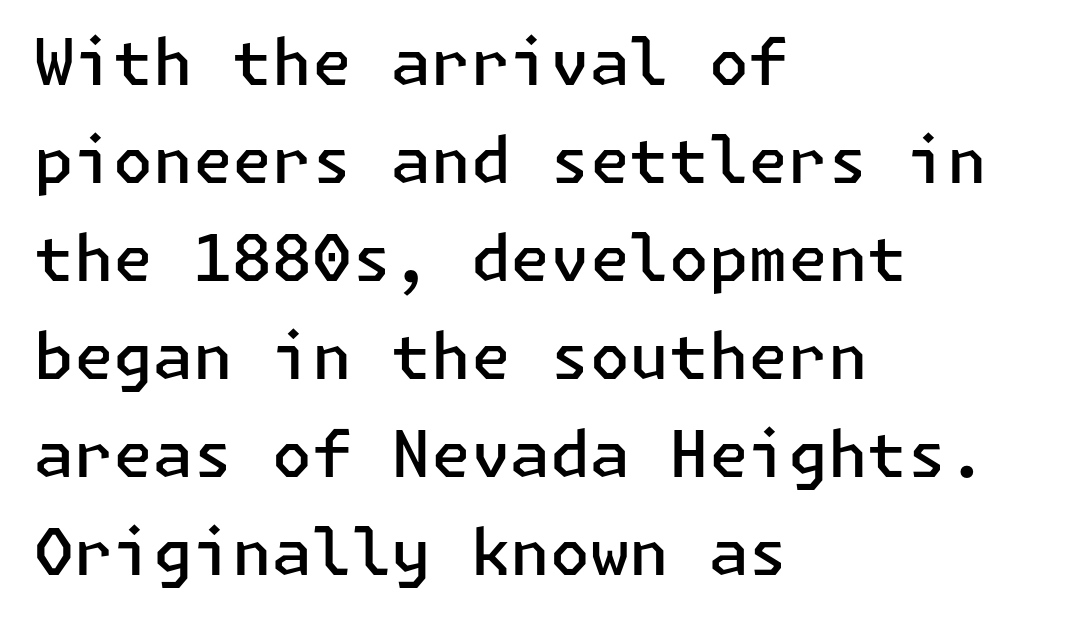
The image shows 64 px semibold sans-serif type, upright; set left-aligned, normal line spacing (1.53x), normal letter spacing, not underlined; low stroke contrast and a medium x-height.
